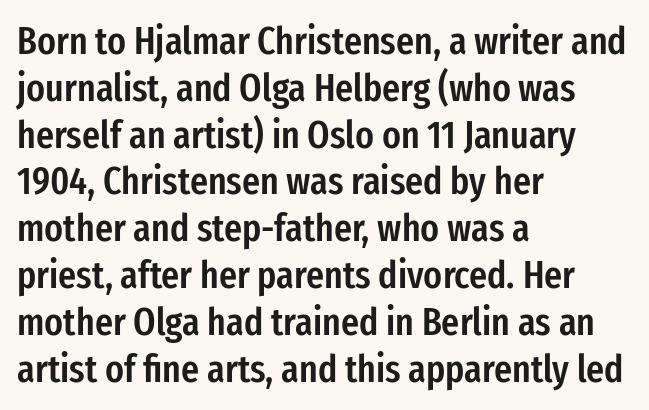
The image shows 39 px semibold, condensed sans-serif type, upright; set left-aligned, line spacing 1.2x, normal letter spacing, not underlined; low stroke contrast and a medium x-height.
